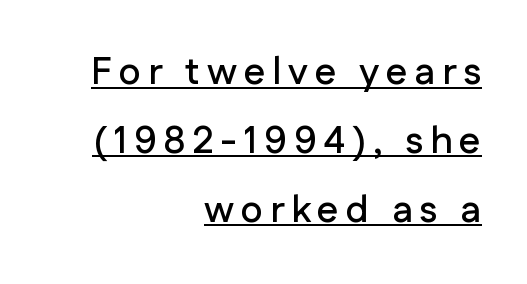
Q: Is the text italic (slanted)? A: No, it is upright.
Q: Is the typeface a serif or a sans-serif typeface? A: Sans-serif.
Q: Is the text underlined? A: Yes.
Q: How is the paragraph aligned? A: Right-aligned.
Q: Width (condensed, normal, or wide)? A: Normal.
Q: Stroke contrast? A: Low.
Q: x-height? A: Medium.
Q: Monospaced? A: No.
